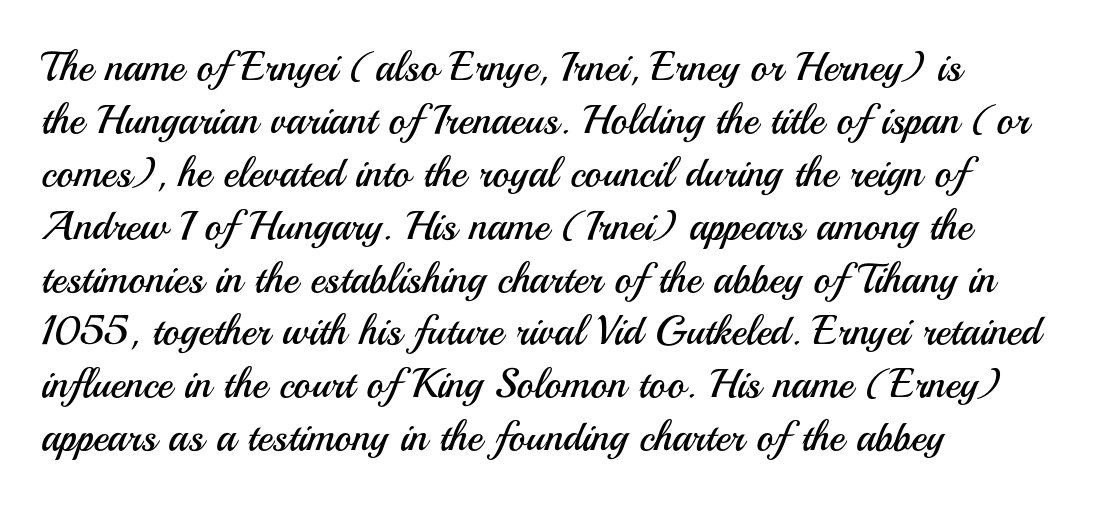
{"serif": "no", "bold": "no", "weight": "regular", "width": "normal", "stroke_contrast": "medium", "x_height": "small", "monospaced": "no", "underline": "no", "align": "left", "line_spacing": "normal", "line_spacing_ratio": 1.29, "letter_spacing": "normal", "letter_spacing_em": 0.0, "glyph_px": 41}
